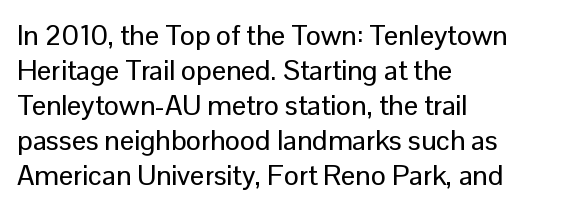
Q: Is the text italic (slanted)? A: No, it is upright.
Q: Is the typeface a serif or a sans-serif typeface? A: Sans-serif.
Q: Is the text underlined? A: No.
Q: How is the paragraph aligned? A: Left-aligned.
Q: Is the spacing between letters normal or unusually wide? A: Normal.
Q: Is the spacing between lines tight, normal or loose? A: Normal.
Q: Width (condensed, normal, or wide)? A: Normal.
Q: Stroke contrast? A: Low.
Q: x-height? A: Medium.
Q: Monospaced? A: No.
